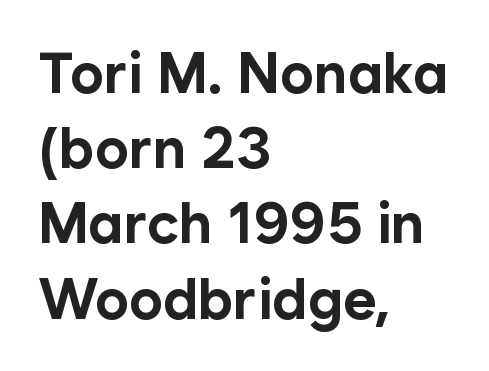
The image shows 57 px bold sans-serif type, upright; set left-aligned, normal line spacing (1.32x), normal letter spacing, not underlined; low stroke contrast and a medium x-height.
